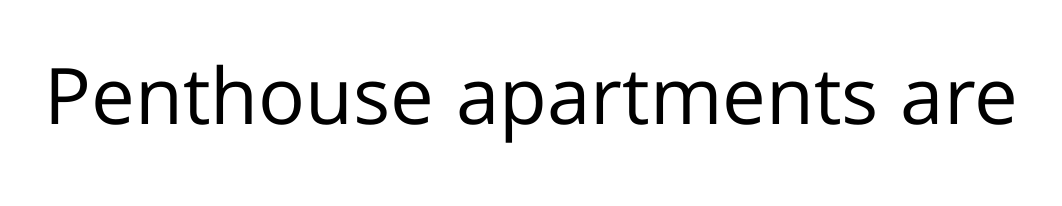
Q: Is the text bold? A: No.
Q: Is the text italic (slanted)? A: No, it is upright.
Q: Is the typeface a serif or a sans-serif typeface? A: Sans-serif.
Q: Is the text underlined? A: No.
Q: Is the spacing between letters normal or unusually wide? A: Normal.
Q: Width (condensed, normal, or wide)? A: Normal.
Q: Stroke contrast? A: Low.
Q: x-height? A: Medium.
Q: Monospaced? A: No.
